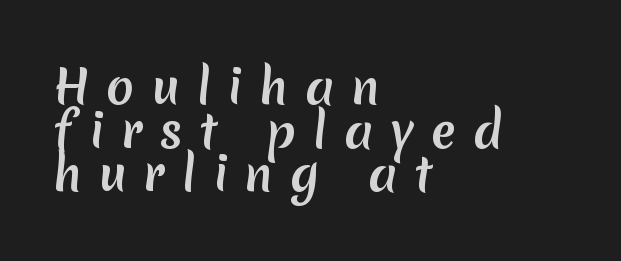
These lines stack with their left ends in a neat column. The lines are packed closely together with very little leading. The passage shown is typed in a proportional face where columns would drift. The passage shown is not underscored anywhere.
